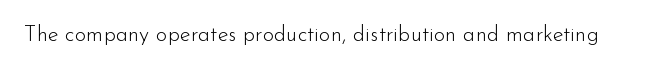
{"italic": "no", "bold": "no", "underline": "no", "letter_spacing": "normal", "letter_spacing_em": 0.0, "glyph_px": 22}
